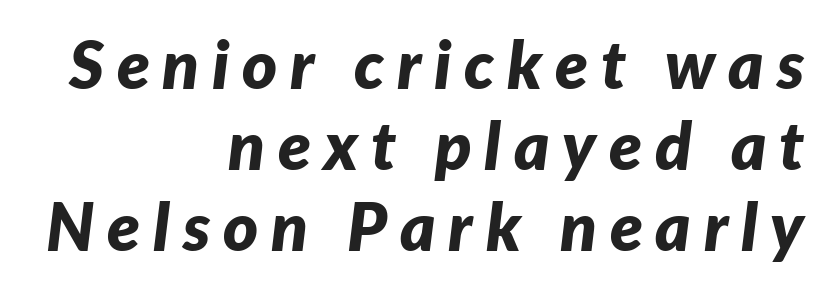
Alignment: flush right. Set as a true bold cut, around the 700 mark. Each letter keeps its own natural width here, so spacing adapts to shape. This is oblique type, the kind used for emphasis or titles. The space beneath each line is pristine and unruled.
